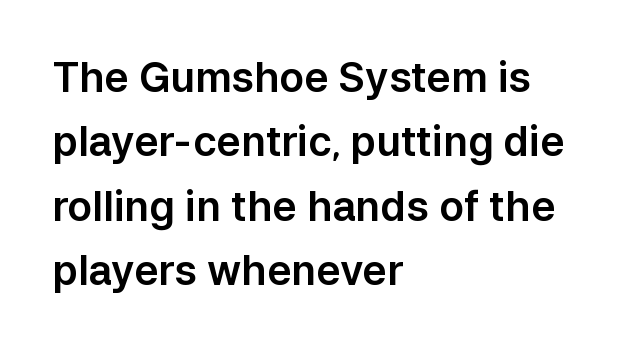
The ragged edge is on the right, which tells us the setting is flush left. Posture: upright roman. Note the varied advance widths — an 'i' is clearly narrower than an 'm'. Nothing sits at the stroke ends, so this counts as sans-serif. Nobody touched the tracking dial on this one.
